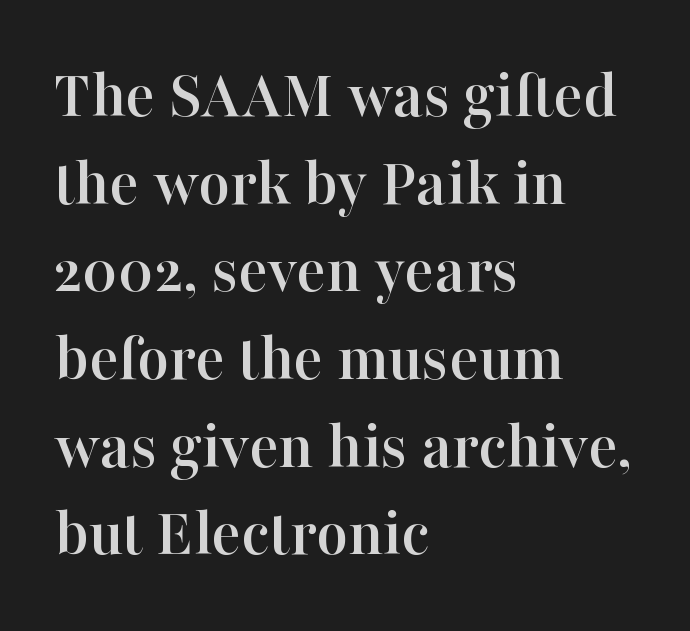
Q: Is the text italic (slanted)? A: No, it is upright.
Q: Is the typeface a serif or a sans-serif typeface? A: Serif.
Q: Is the text underlined? A: No.
Q: How is the paragraph aligned? A: Left-aligned.
Q: Is the spacing between letters normal or unusually wide? A: Normal.
Q: Is the spacing between lines tight, normal or loose? A: Normal.
Q: Width (condensed, normal, or wide)? A: Normal.
Q: Stroke contrast? A: High.
Q: x-height? A: Medium.
Q: Monospaced? A: No.
